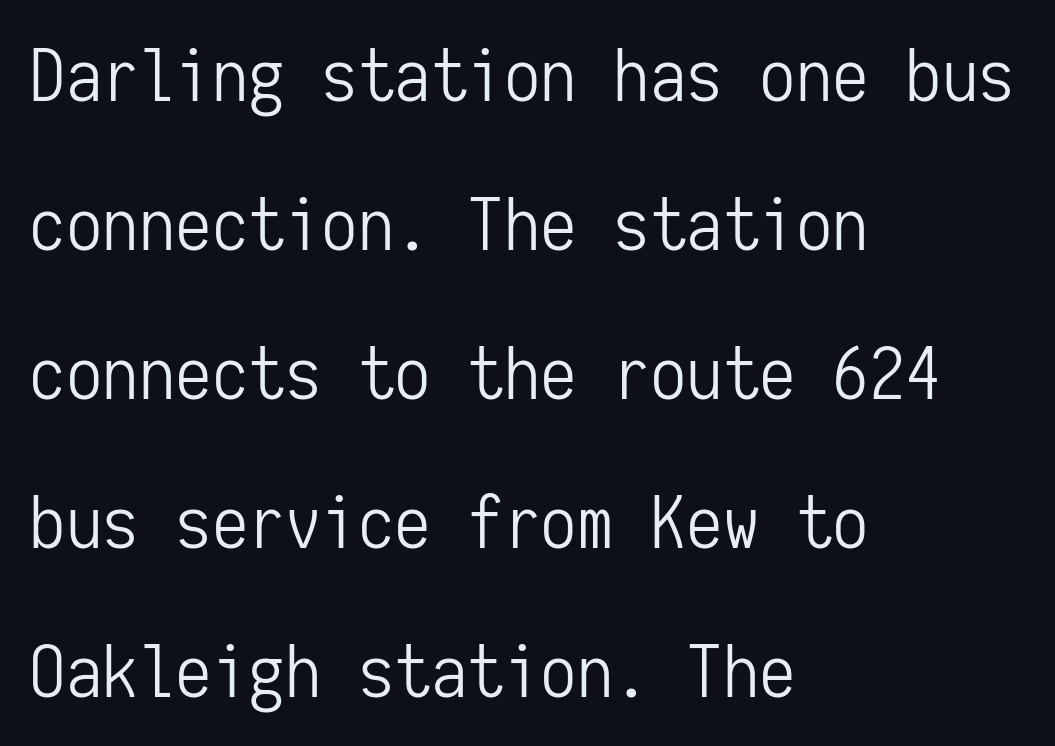
Q: Is the text bold? A: No.
Q: Is the text italic (slanted)? A: No, it is upright.
Q: Is the typeface a serif or a sans-serif typeface? A: Sans-serif.
Q: Is the text underlined? A: No.
Q: How is the paragraph aligned? A: Left-aligned.
Q: Is the spacing between letters normal or unusually wide? A: Normal.
Q: Is the spacing between lines tight, normal or loose? A: Loose.
Q: Width (condensed, normal, or wide)? A: Condensed.
Q: Stroke contrast? A: Low.
Q: x-height? A: Medium.
Q: Monospaced? A: Yes.
